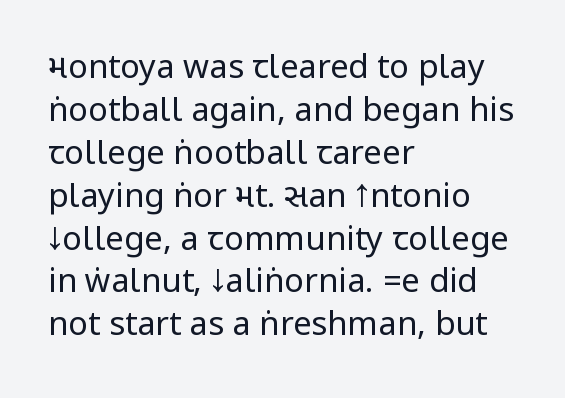
This rendering features lettering with no underline. The passage shown stacks its lines at a standard gap. Does the copy run flush right? No — it runs flush left. This sample uses an upright cut, with every glyph sitting square on the baseline.
